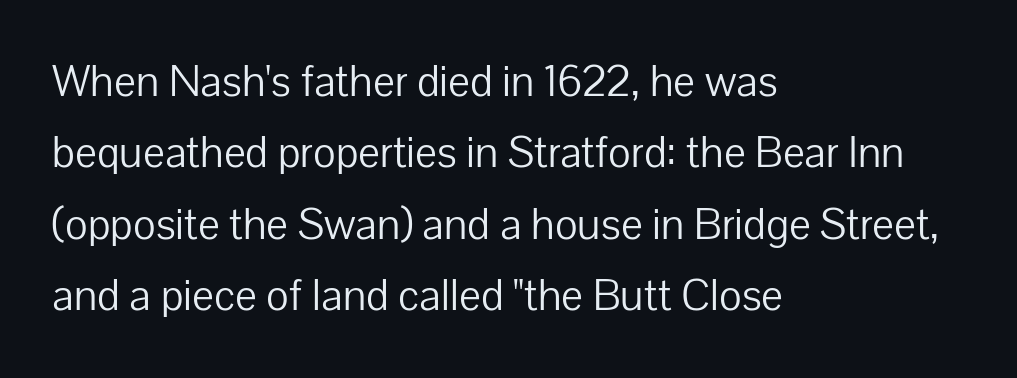
{"serif": "no", "italic": "no", "bold": "no", "weight": "light", "width": "normal", "stroke_contrast": "low", "x_height": "medium", "monospaced": "no", "underline": "no", "align": "left", "line_spacing": "normal", "line_spacing_ratio": 1.55, "letter_spacing": "normal", "letter_spacing_em": 0.0, "glyph_px": 46}
